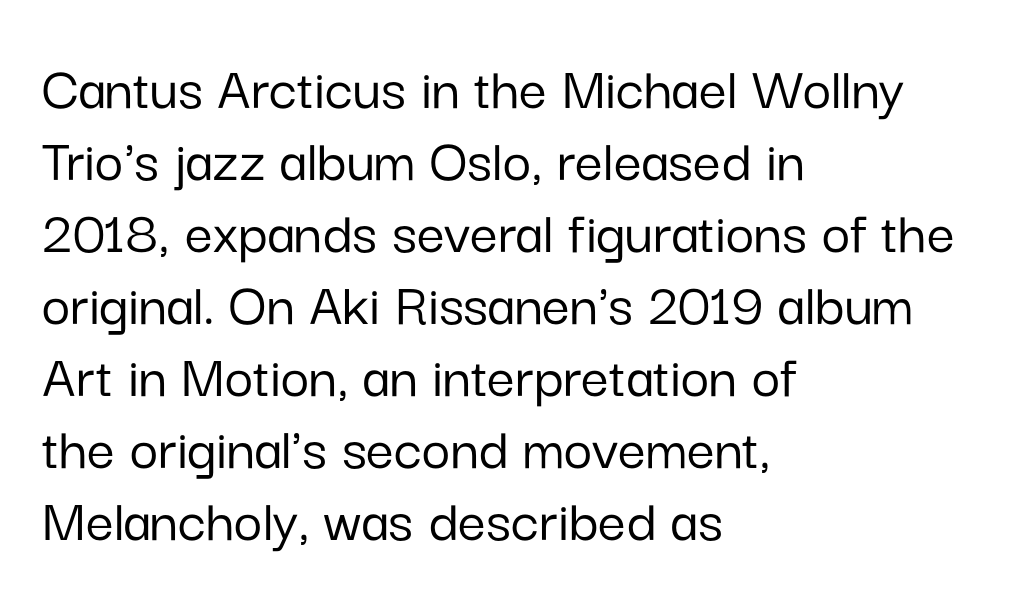
{"serif": "no", "italic": "no", "width": "normal", "stroke_contrast": "low", "x_height": "medium", "monospaced": "no", "underline": "no", "align": "left", "line_spacing_ratio": 1.16, "letter_spacing": "normal", "letter_spacing_em": 0.0, "glyph_px": 62}
